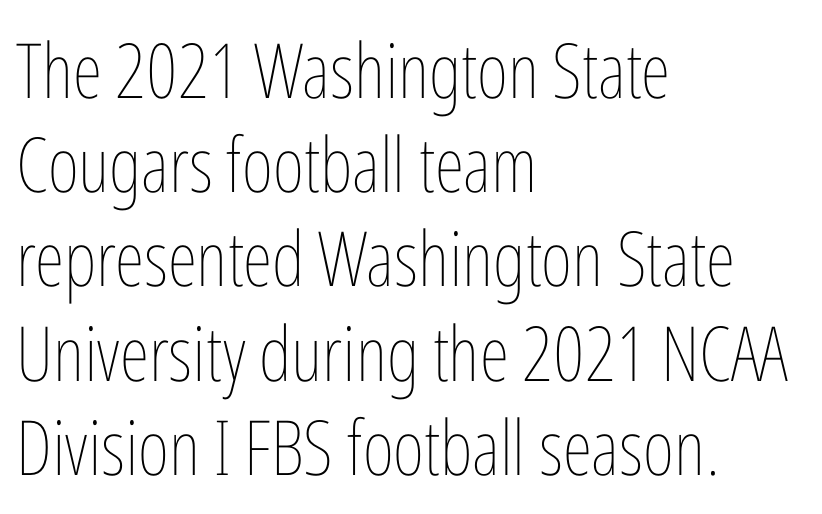
{"italic": "no", "bold": "no", "weight": "thin", "width": "condensed", "stroke_contrast": "low", "x_height": "medium", "monospaced": "no", "underline": "no", "align": "left", "line_spacing_ratio": 1.24, "letter_spacing": "normal", "letter_spacing_em": 0.0, "glyph_px": 76}
